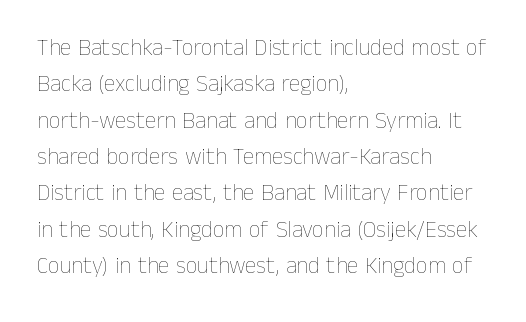
Compared with typical paragraphs, the rows here are spaced about the same. The letterforms sit at book weight or below. Ascenders rise straight up at ninety degrees. The lines are quadded left. Check the space under the baseline: it is left empty. Tracking value appears to be zero — textbook default spacing.
